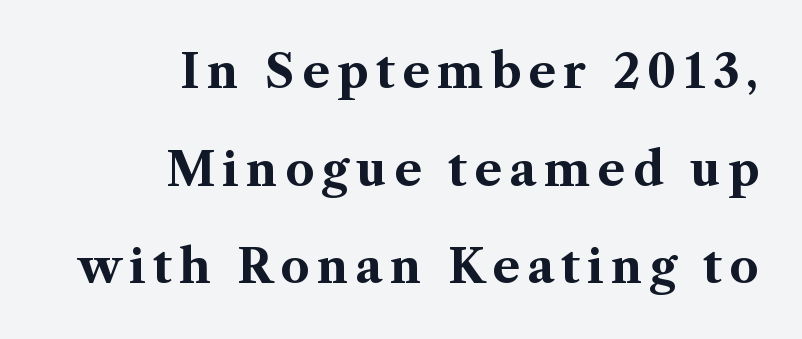
{"serif": "yes", "italic": "no", "bold": "yes", "weight": "bold", "width": "normal", "stroke_contrast": "medium", "x_height": "medium", "monospaced": "no", "underline": "no", "align": "right", "line_spacing": "loose", "line_spacing_ratio": 2.12, "glyph_px": 46}
